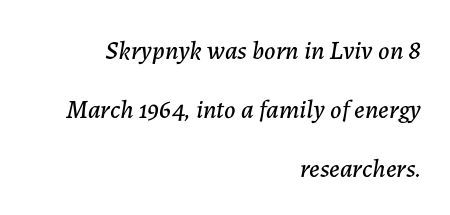
The image shows 26 px text type, italic (leaning right); set right-aligned, loose line spacing (2.27x), normal letter spacing, not underlined.
